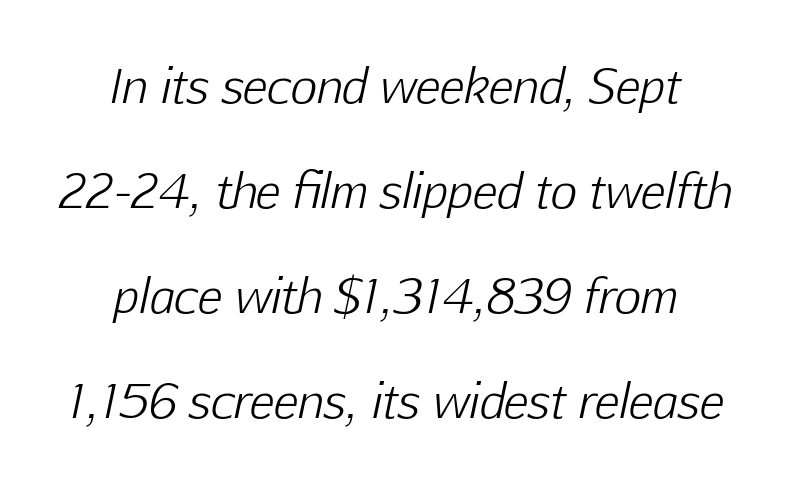
Q: Is the text bold? A: No.
Q: Is the text italic (slanted)? A: Yes, it leans right by about 12 degrees.
Q: Is the text underlined? A: No.
Q: How is the paragraph aligned? A: Centered.
Q: Is the spacing between letters normal or unusually wide? A: Normal.
Q: Is the spacing between lines tight, normal or loose? A: Loose.
Q: Width (condensed, normal, or wide)? A: Normal.
Q: Stroke contrast? A: Low.
Q: x-height? A: Medium.
Q: Monospaced? A: No.
